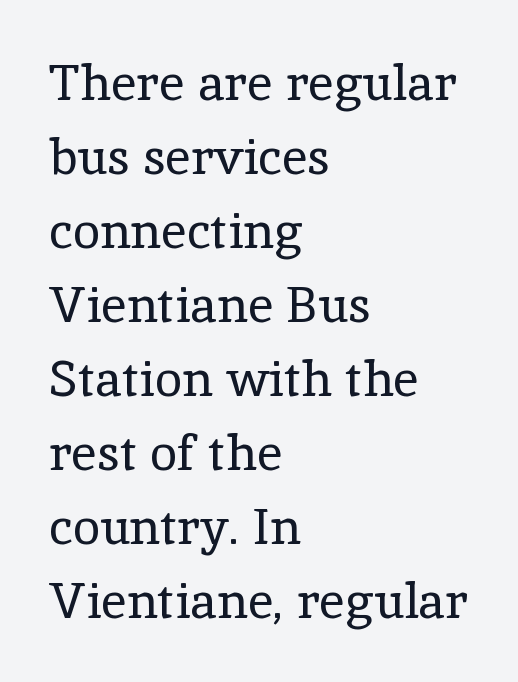
The lines are quadded left. The line texture is even and compact thanks to regular tracking. In terms of letterform style, serifs are clearly present. Compared with typical paragraphs, the rows here are spaced about the same. You could not count columns in this text — the font is proportionally spaced.
